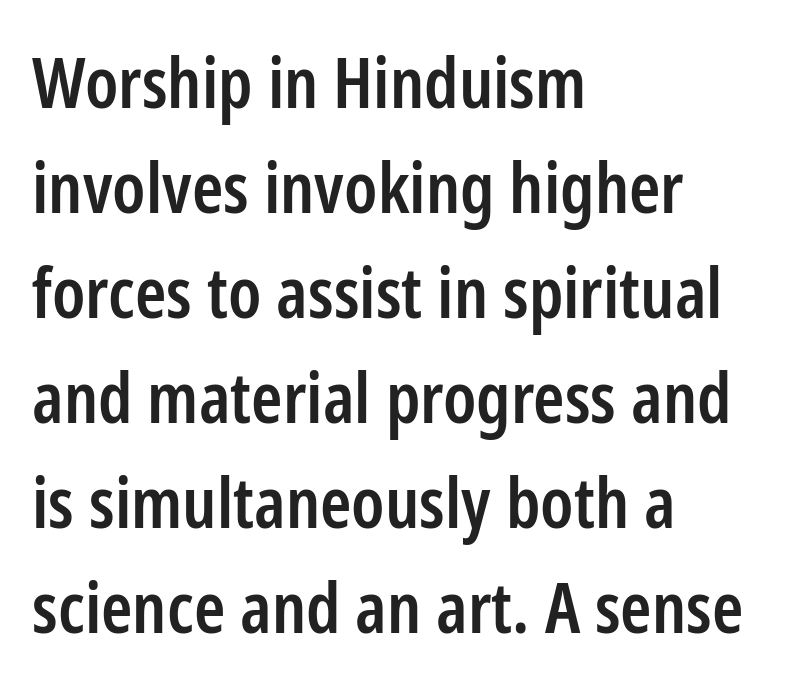
The image shows 71 px semibold, condensed sans-serif type, upright; set left-aligned, normal line spacing (1.48x), normal letter spacing, not underlined; low stroke contrast and a medium x-height.
